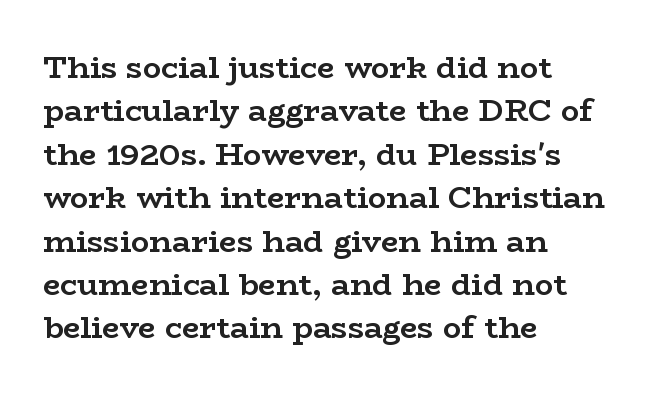
{"serif": "yes", "italic": "no", "bold": "yes", "weight": "semibold", "width": "wide", "stroke_contrast": "low", "x_height": "medium", "monospaced": "no", "underline": "no", "align": "left", "line_spacing": "normal", "line_spacing_ratio": 1.4, "letter_spacing": "normal", "letter_spacing_em": 0.0, "glyph_px": 31}
